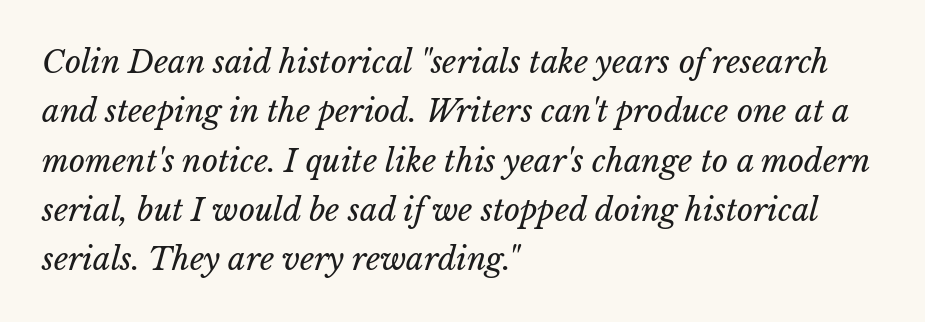
{"italic": "yes", "lean": "right", "slant_degrees": 15, "bold": "no", "weight": "regular", "width": "normal", "stroke_contrast": "low", "x_height": "medium", "monospaced": "no", "underline": "no", "align": "left", "line_spacing": "normal", "line_spacing_ratio": 1.59, "letter_spacing": "normal", "letter_spacing_em": 0.0, "glyph_px": 31}
